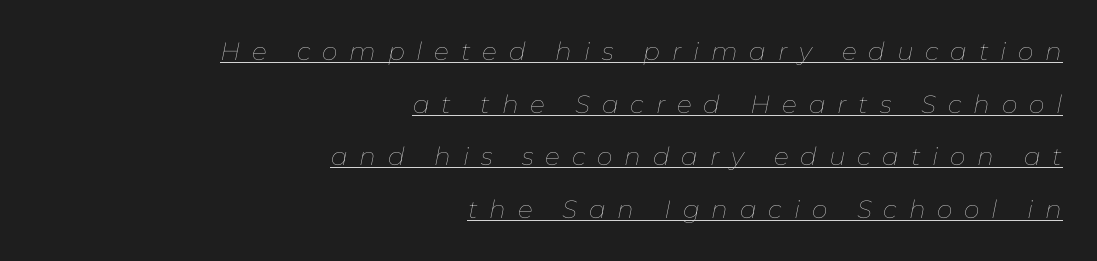
{"italic": "yes", "lean": "right", "slant_degrees": 11, "bold": "no", "underline": "yes", "align": "right", "line_spacing": "loose", "line_spacing_ratio": 2.11, "letter_spacing": "wide", "letter_spacing_em": 0.47, "glyph_px": 25}
